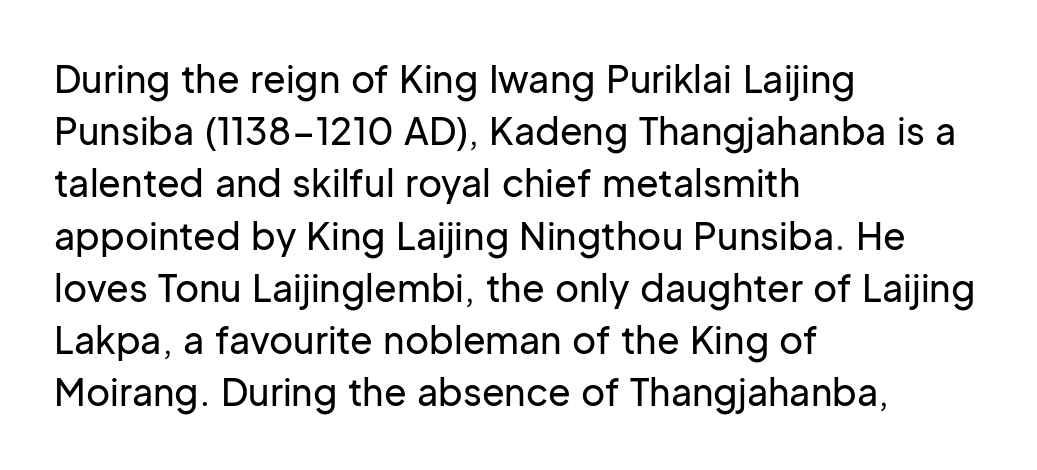
The image shows 37 px sans-serif type, upright; set left-aligned, normal line spacing (1.41x), normal letter spacing, not underlined; low stroke contrast and a medium x-height.
